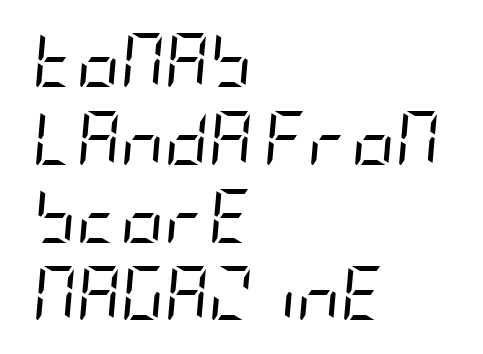
Q: Is the text bold? A: No.
Q: Is the text italic (slanted)? A: Yes, it leans right by about 5 degrees.
Q: Is the text underlined? A: No.
Q: How is the paragraph aligned? A: Left-aligned.
Q: Is the spacing between letters normal or unusually wide? A: Normal.
Q: Is the spacing between lines tight, normal or loose? A: Normal.
Q: Width (condensed, normal, or wide)? A: Condensed.
Q: Stroke contrast? A: Low.
Q: x-height? A: Large.
